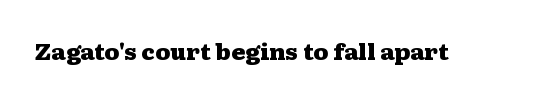
The image shows 21 px bold type, upright; set normal letter spacing, not underlined.
